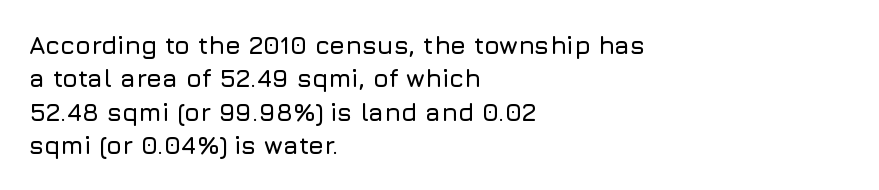
Q: Is the text italic (slanted)? A: No, it is upright.
Q: Is the text underlined? A: No.
Q: How is the paragraph aligned? A: Left-aligned.
Q: Is the spacing between letters normal or unusually wide? A: Normal.
Q: Is the spacing between lines tight, normal or loose? A: Normal.
